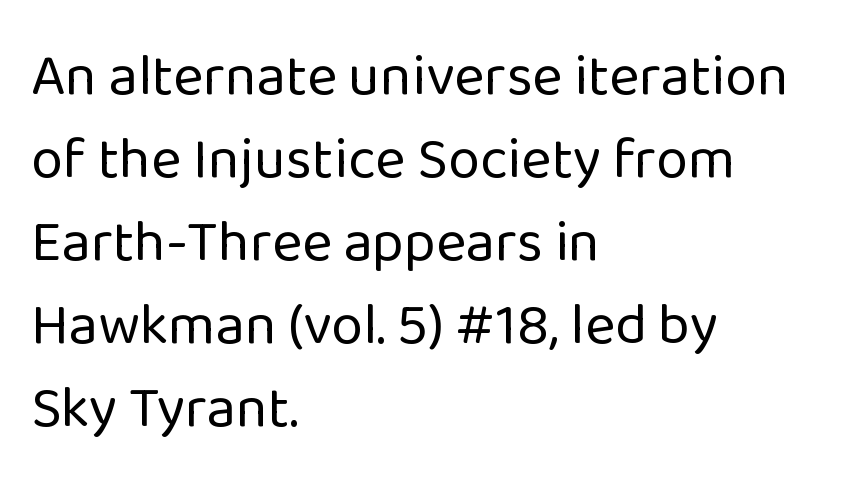
{"serif": "no", "italic": "no", "bold": "no", "weight": "regular", "width": "normal", "stroke_contrast": "low", "x_height": "medium", "monospaced": "no", "underline": "no", "align": "left", "line_spacing": "normal", "line_spacing_ratio": 1.43, "letter_spacing": "normal", "letter_spacing_em": 0.0, "glyph_px": 58}
